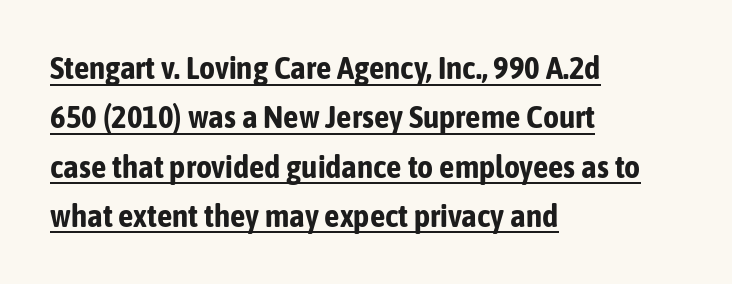
Italic? Not at all — the glyphs are vertical. This rendering employs a face without finishing strokes, i.e., a sans-serif. A typesetter would call this zero additional tracking. Caption: bold face, heavy strokes. A student would call this left alignment; a typographer would say flush left, rag right. These lines are rendered in a variable-pitch font.
